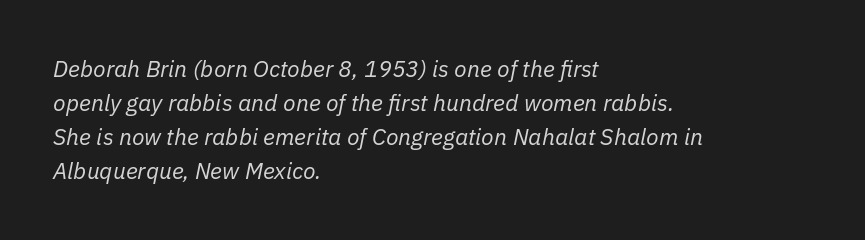
Q: Is the text bold? A: No.
Q: Is the text italic (slanted)? A: Yes, it leans right by about 11 degrees.
Q: Is the text underlined? A: No.
Q: How is the paragraph aligned? A: Left-aligned.
Q: Is the spacing between letters normal or unusually wide? A: Normal.
Q: Is the spacing between lines tight, normal or loose? A: Normal.
